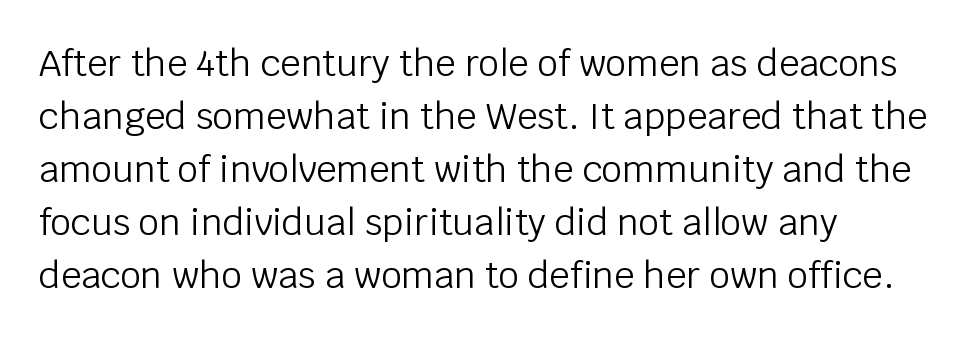
The image shows 36 px light sans-serif type, upright; set left-aligned, normal line spacing (1.47x), normal letter spacing, not underlined; low stroke contrast and a large x-height.
